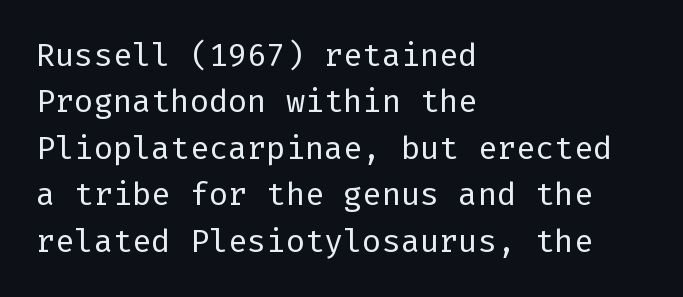
The image shows 32 px regular-weight sans-serif type, upright; set left-aligned, normal line spacing (1.45x), normal letter spacing, not underlined; low stroke contrast and a medium x-height.
